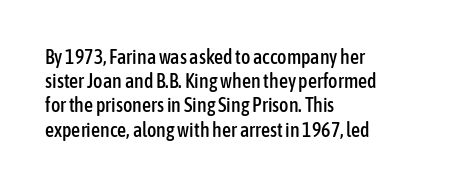
{"italic": "no", "underline": "no", "align": "left", "line_spacing_ratio": 1.21, "letter_spacing": "normal", "letter_spacing_em": 0.0, "glyph_px": 20}
